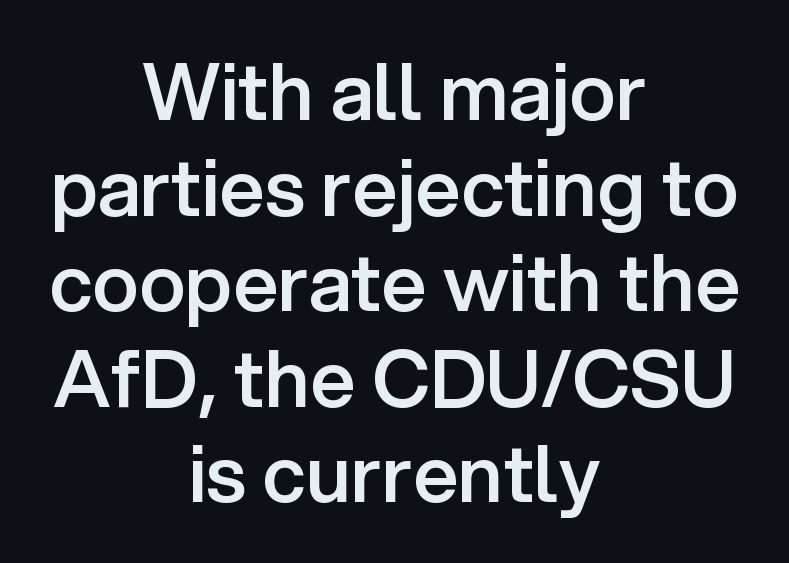
The image shows 79 px semibold sans-serif type, upright; set centered, line spacing 1.21x, normal letter spacing, not underlined; low stroke contrast and a medium x-height.
